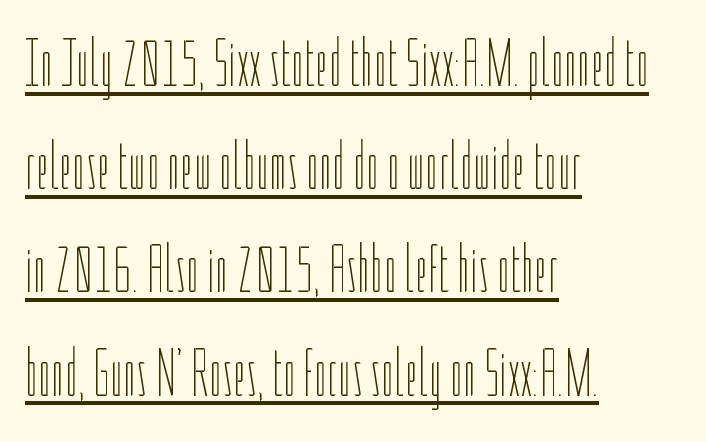
The image shows 67 px thin, condensed type, upright; set left-aligned, normal line spacing (1.54x), normal letter spacing, underlined; low stroke contrast and a medium x-height.
